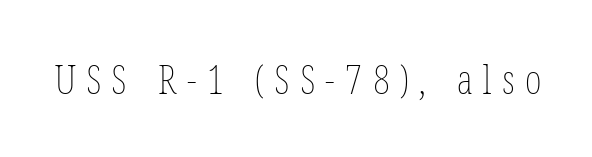
{"italic": "no", "bold": "no", "weight": "thin", "width": "condensed", "stroke_contrast": "low", "x_height": "medium", "monospaced": "no", "underline": "no", "letter_spacing": "wide", "letter_spacing_em": 0.26, "glyph_px": 40}
